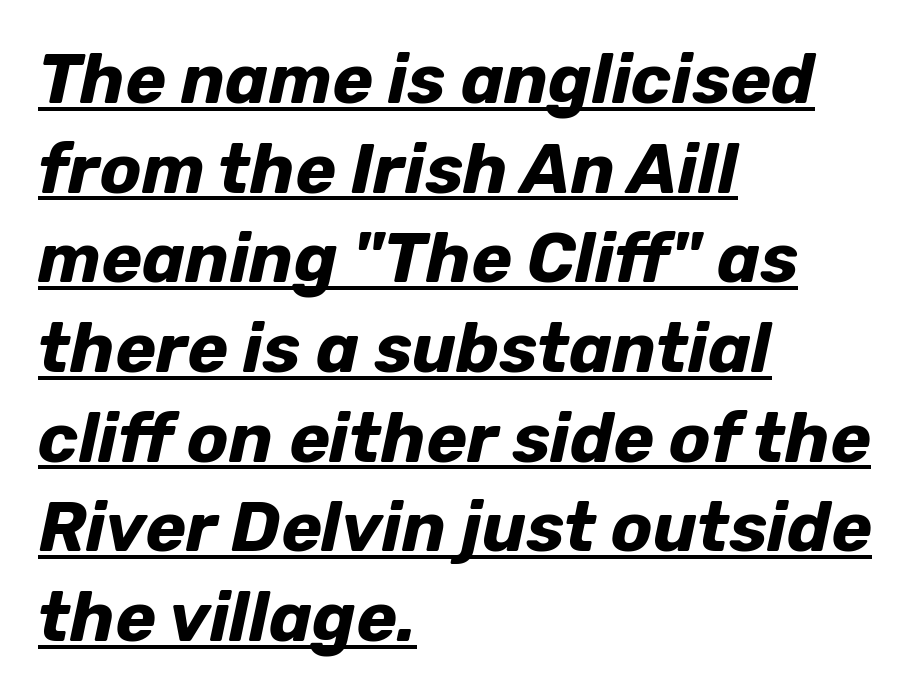
The designer left line spacing at the default. In CSS terms this would be text-align: left. Compared with ordinary roman type, these characters are visibly tilted. This rendering leaves character spacing at its baseline value. A rule runs beneath these lines of type. The letters advance in unequal steps, a hallmark of proportional type.
